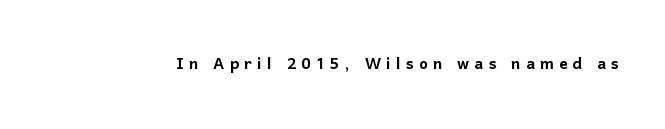
Any mark beneath the type? The region is blank. The specimen reads as upright at a glance. The tracking jumps out immediately: characters are airy and widely separated.
